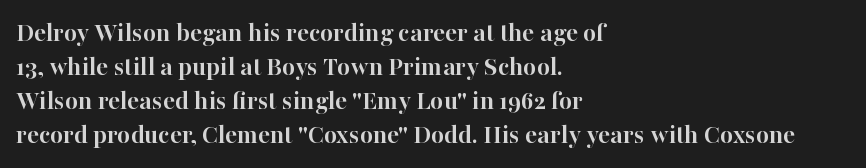
These lines were composed using upright roman letters. These lines carry a lot of weight — the face is fully bold. Between one letter and the next there's only the usual sliver of space. Visually the block forms a straight wall on the left and a jagged coastline on the right. The glyphs in this specimen are seriffed.
